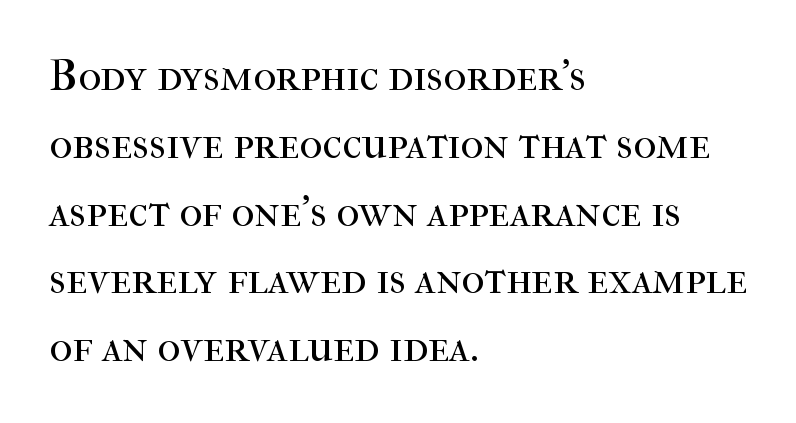
The image shows 44 px regular-weight serif type, upright; set left-aligned, normal line spacing (1.54x), normal letter spacing, not underlined; high stroke contrast and a medium x-height.
